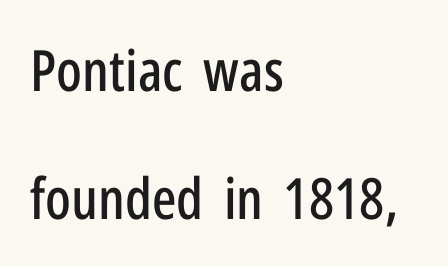
{"serif": "no", "italic": "no", "width": "condensed", "stroke_contrast": "low", "x_height": "medium", "monospaced": "no", "underline": "no", "align": "left", "line_spacing": "loose", "line_spacing_ratio": 2.24, "letter_spacing": "normal", "letter_spacing_em": 0.0, "glyph_px": 57}
